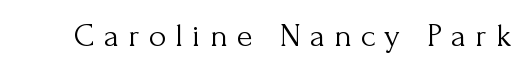
The image shows 33 px light serif type, upright; set unusually wide letter spacing (+0.28 em), not underlined; medium stroke contrast and a small x-height.
